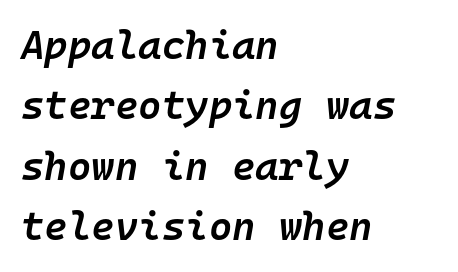
The image shows 40 px semibold type, italic (leaning right), monospaced; set left-aligned, normal line spacing (1.51x), normal letter spacing, not underlined; low stroke contrast and a medium x-height.
